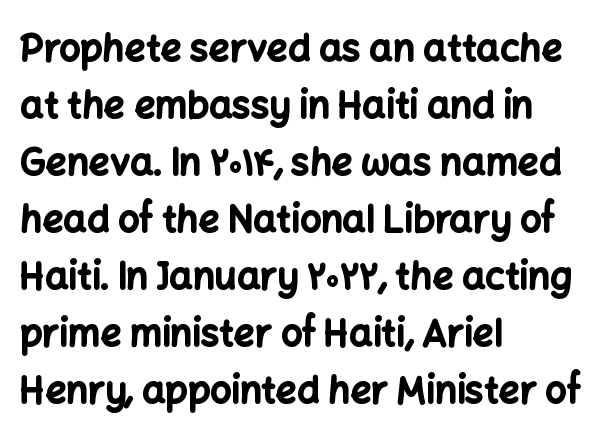
{"serif": "no", "italic": "no", "bold": "yes", "weight": "bold", "width": "normal", "stroke_contrast": "low", "x_height": "medium", "monospaced": "no", "underline": "no", "align": "left", "line_spacing": "normal", "line_spacing_ratio": 1.54, "letter_spacing": "normal", "letter_spacing_em": 0.0, "glyph_px": 37}
